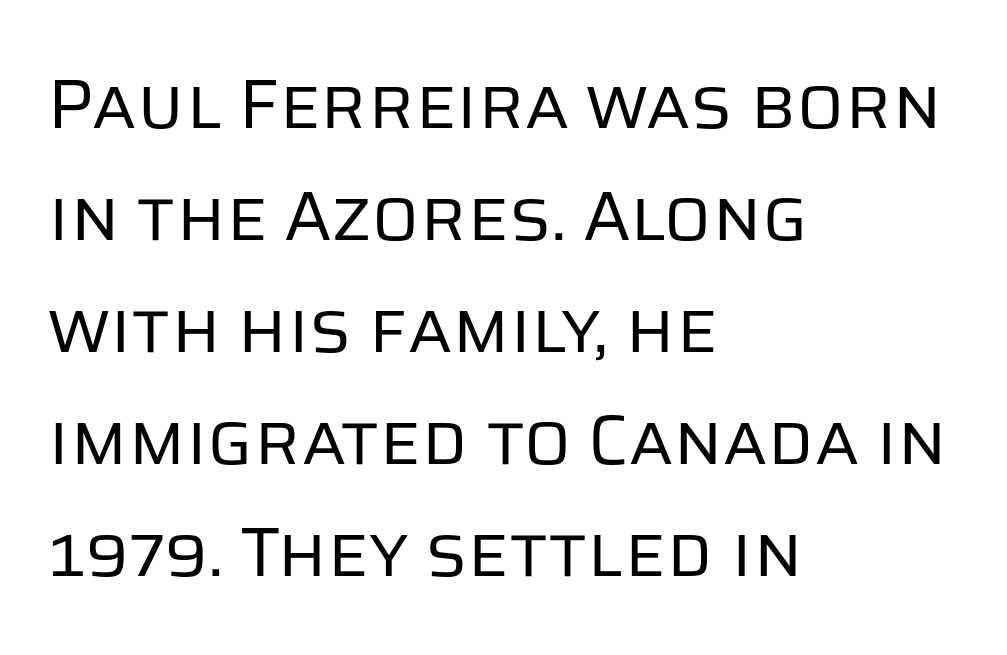
The rendering uses natural spacing where letterforms have individual widths. The typesetter chose a ragged-right arrangement here. The characters are drawn with everyday or finer stroke widths. Rows of type keep a routine distance in the vertical direction.
